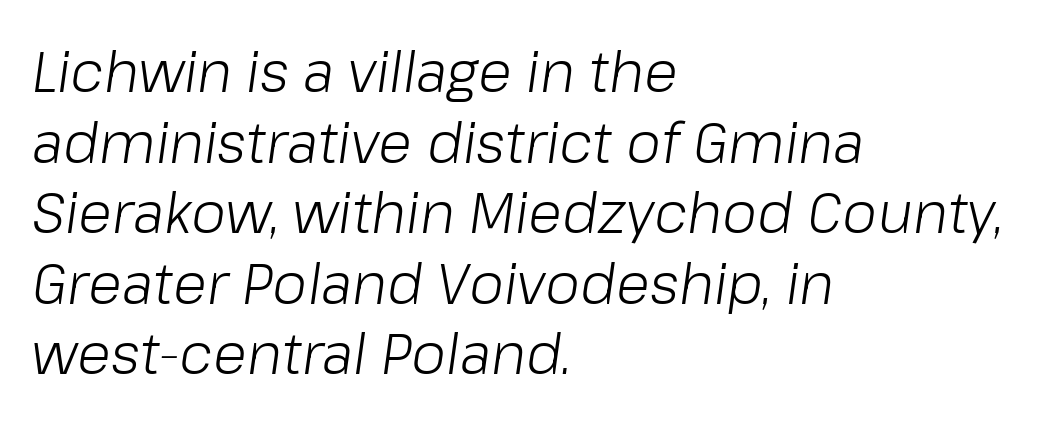
Whoever set this chose a conventional vertical rhythm. Here the designer chose a conventional face with non-uniform glyph widths. Stroke mass is kept to a normal reading level or below. Yep, that's italic — everything's leaning.
